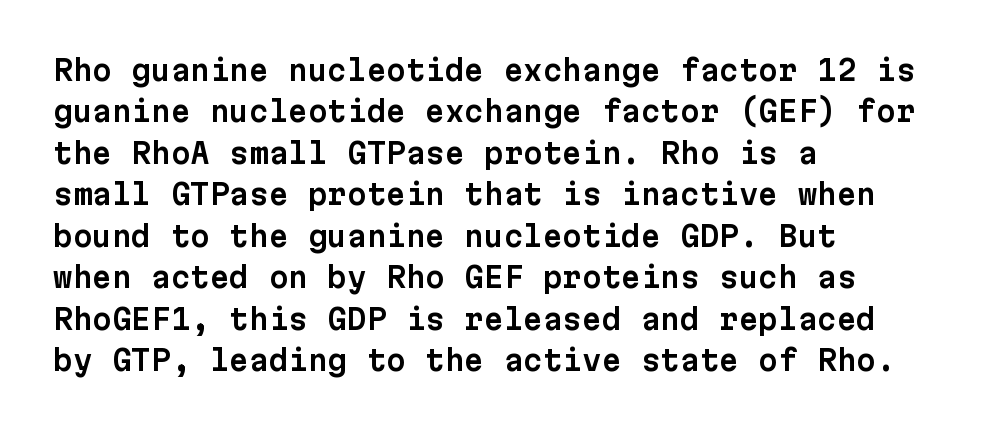
The image shows 28 px sans-serif type, upright, monospaced; set left-aligned, normal line spacing (1.48x), normal letter spacing, not underlined; low stroke contrast and a medium x-height.
